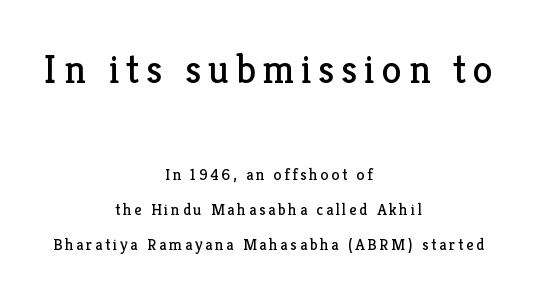
{"serif": "yes", "italic": "no", "bold": "no", "weight": "regular", "width": "normal", "stroke_contrast": "low", "x_height": "medium", "monospaced": "no", "underline": "no", "align": "center", "line_spacing": "loose", "line_spacing_ratio": 2.19, "larger_block": "first", "size_ratio": 2.5, "glyph_px": 40}
